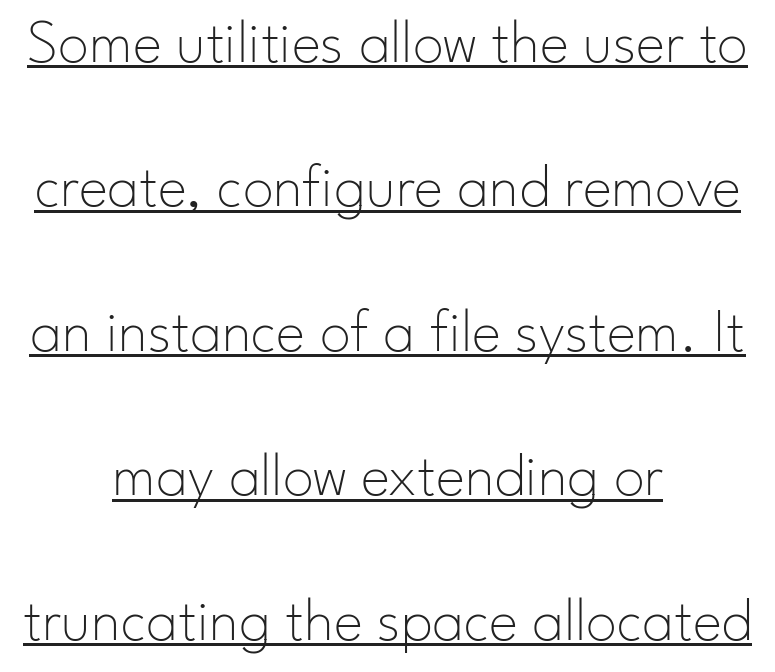
The image shows 62 px thin sans-serif type, upright; set centered, loose line spacing (2.33x), normal letter spacing, underlined; low stroke contrast and a small x-height.
